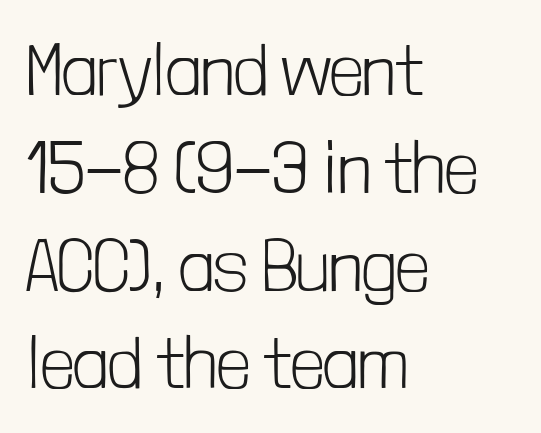
Q: Is the text bold? A: No.
Q: Is the text italic (slanted)? A: No, it is upright.
Q: Is the typeface a serif or a sans-serif typeface? A: Sans-serif.
Q: Is the text underlined? A: No.
Q: How is the paragraph aligned? A: Left-aligned.
Q: Is the spacing between letters normal or unusually wide? A: Normal.
Q: Is the spacing between lines tight, normal or loose? A: Normal.
Q: Width (condensed, normal, or wide)? A: Condensed.
Q: Stroke contrast? A: Low.
Q: x-height? A: Medium.
Q: Monospaced? A: No.
